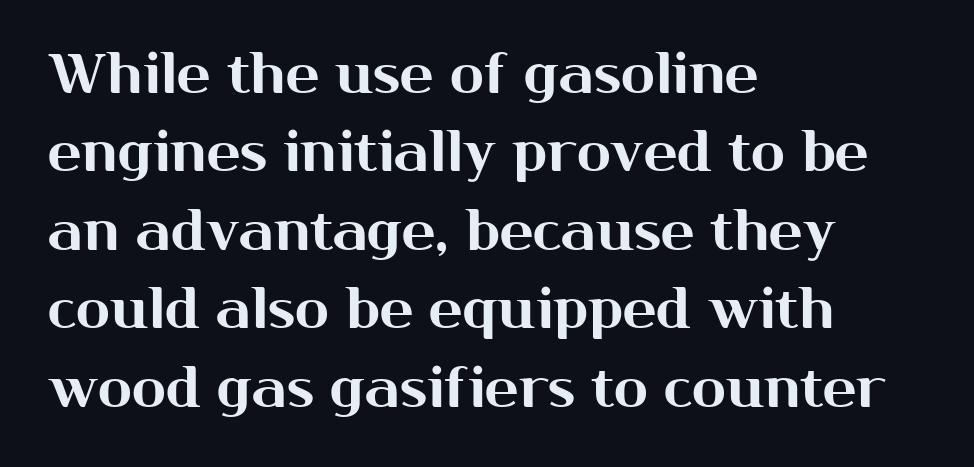
{"serif": "no", "italic": "no", "width": "normal", "stroke_contrast": "medium", "x_height": "medium", "monospaced": "no", "underline": "no", "align": "left", "line_spacing": "normal", "line_spacing_ratio": 1.4, "letter_spacing": "normal", "letter_spacing_em": 0.0, "glyph_px": 56}
